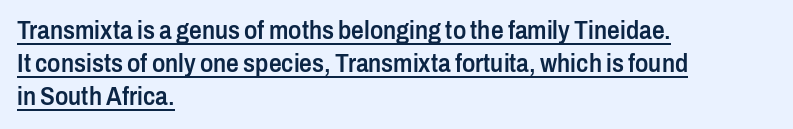
Underlining? Definitely there. A typesetter would call this leading conventional body-copy spacing. This is moderately heavy type, rendered in semibold. If you drew a ruler down the left edge, every line would touch it.
